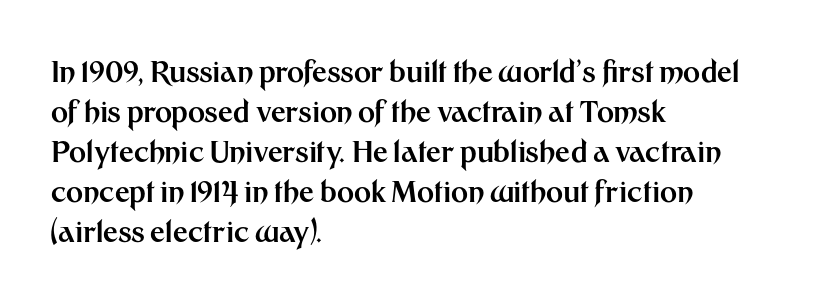
The image shows 29 px bold sans-serif type, upright; set left-aligned, normal line spacing (1.38x), normal letter spacing, not underlined; medium stroke contrast and a medium x-height.
